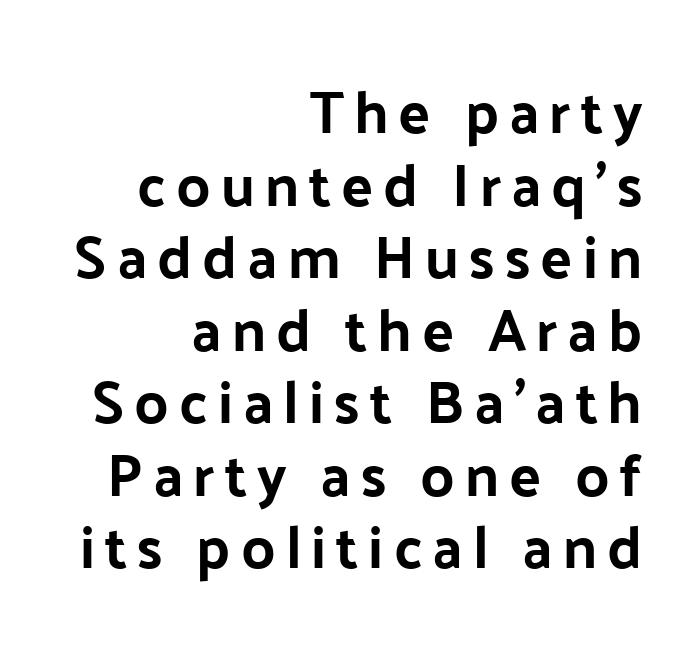
The image shows 59 px sans-serif type, upright; set right-aligned, line spacing 1.23x, not underlined; low stroke contrast and a medium x-height.
